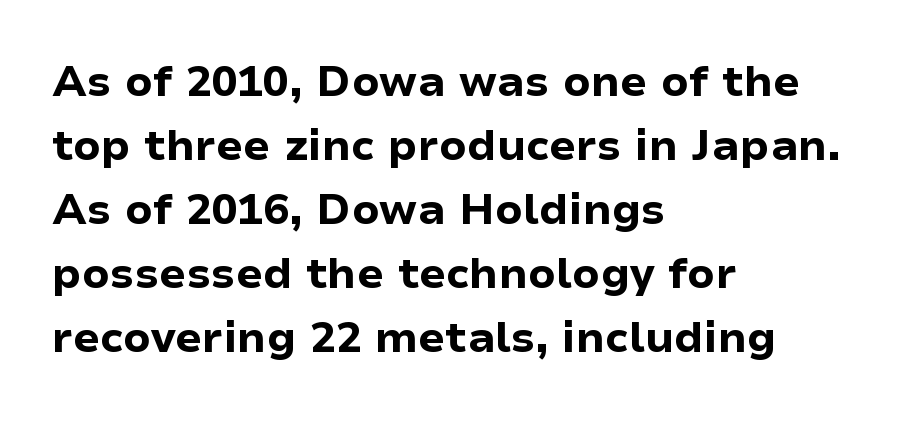
Q: Is the text bold? A: Yes.
Q: Is the text italic (slanted)? A: No, it is upright.
Q: Is the typeface a serif or a sans-serif typeface? A: Sans-serif.
Q: Is the text underlined? A: No.
Q: How is the paragraph aligned? A: Left-aligned.
Q: Is the spacing between letters normal or unusually wide? A: Normal.
Q: Is the spacing between lines tight, normal or loose? A: Normal.
Q: Width (condensed, normal, or wide)? A: Normal.
Q: Stroke contrast? A: Low.
Q: x-height? A: Medium.
Q: Monospaced? A: No.
